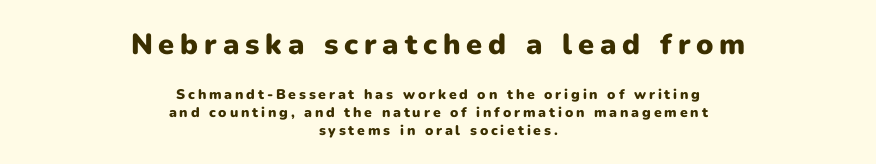
The image shows 29 px heavy sans-serif type, upright; set centered, normal line spacing (1.27x), unusually wide letter spacing (+0.2 em), not underlined; the first (top) block is 2.07x larger; low stroke contrast and a medium x-height.
